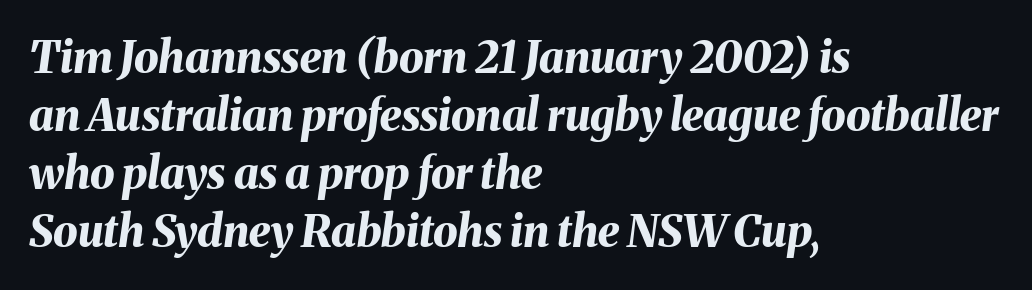
The image shows 44 px bold type, italic (leaning right); set left-aligned, normal line spacing (1.32x), normal letter spacing, not underlined; medium stroke contrast and a medium x-height.
